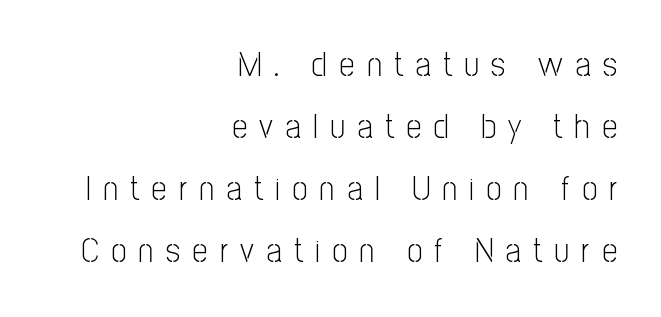
The image shows 34 px light, condensed sans-serif type, upright; set right-aligned, line spacing 1.82x, unusually wide letter spacing (+0.36 em), not underlined; low stroke contrast and a medium x-height.
